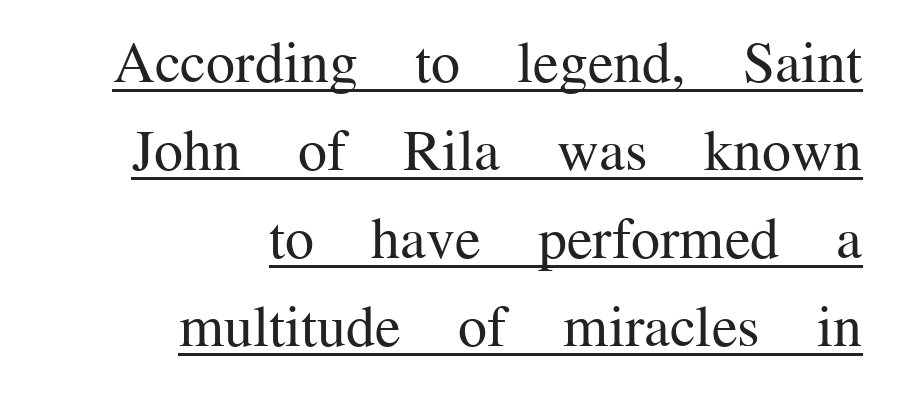
Q: Is the text bold? A: No.
Q: Is the text italic (slanted)? A: No, it is upright.
Q: Is the typeface a serif or a sans-serif typeface? A: Serif.
Q: Is the text underlined? A: Yes.
Q: How is the paragraph aligned? A: Right-aligned.
Q: Is the spacing between letters normal or unusually wide? A: Normal.
Q: Is the spacing between lines tight, normal or loose? A: Normal.
Q: Width (condensed, normal, or wide)? A: Normal.
Q: Stroke contrast? A: Medium.
Q: x-height? A: Medium.
Q: Monospaced? A: No.
